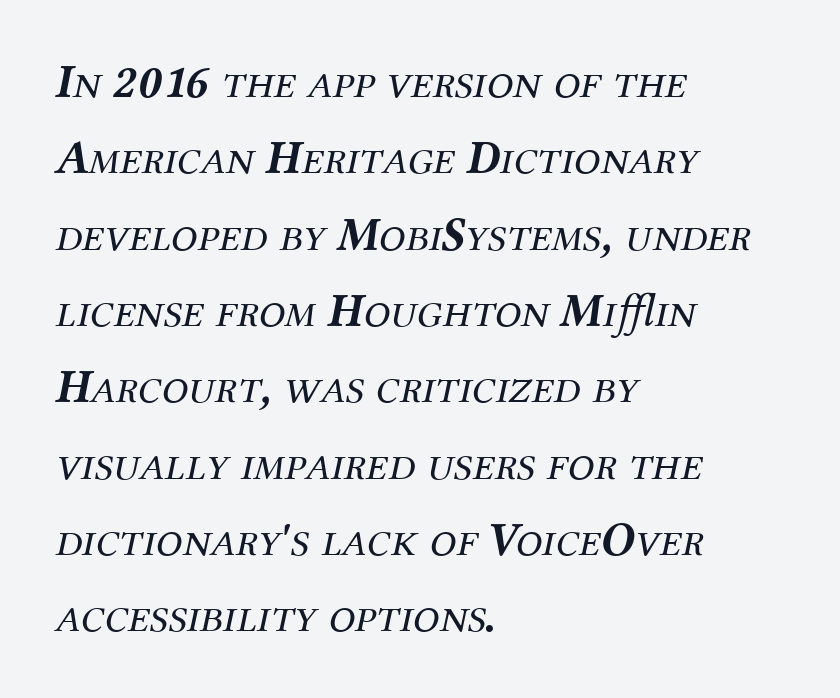
Q: Is the text bold? A: No.
Q: Is the text italic (slanted)? A: Yes, it leans right by about 12 degrees.
Q: Is the typeface a serif or a sans-serif typeface? A: Serif.
Q: Is the text underlined? A: No.
Q: How is the paragraph aligned? A: Left-aligned.
Q: Is the spacing between letters normal or unusually wide? A: Normal.
Q: Is the spacing between lines tight, normal or loose? A: Normal.
Q: Width (condensed, normal, or wide)? A: Normal.
Q: Stroke contrast? A: Medium.
Q: x-height? A: Medium.
Q: Monospaced? A: No.
